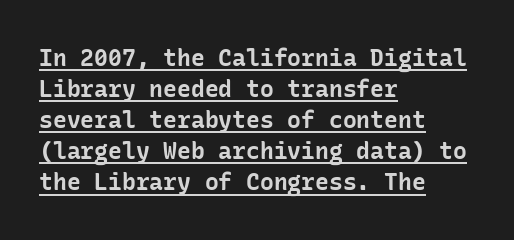
{"italic": "no", "bold": "yes", "underline": "yes", "align": "left", "line_spacing": "normal", "line_spacing_ratio": 1.35, "letter_spacing": "normal", "letter_spacing_em": 0.0, "glyph_px": 23}
